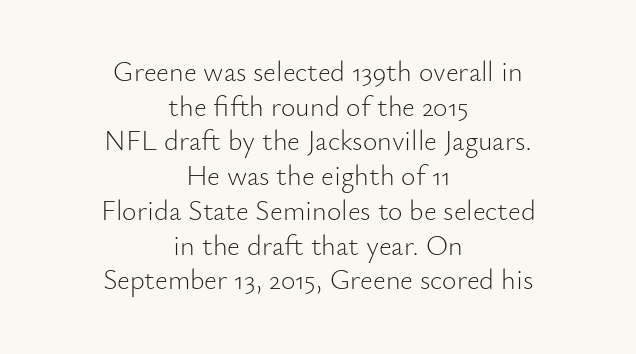
The image shows 28 px light sans-serif type, upright; set centered, line spacing 1.24x, normal letter spacing, not underlined; low stroke contrast and a small x-height.
